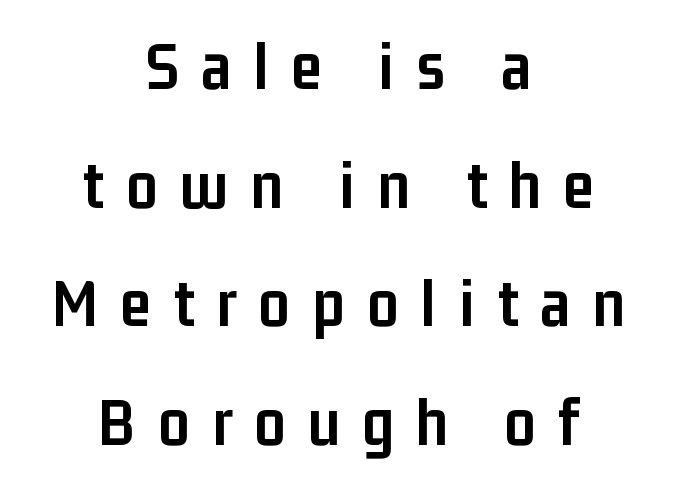
{"serif": "no", "italic": "no", "bold": "yes", "weight": "semibold", "width": "condensed", "stroke_contrast": "low", "x_height": "medium", "monospaced": "no", "underline": "no", "align": "center", "line_spacing_ratio": 1.72, "letter_spacing": "wide", "letter_spacing_em": 0.32, "glyph_px": 69}
